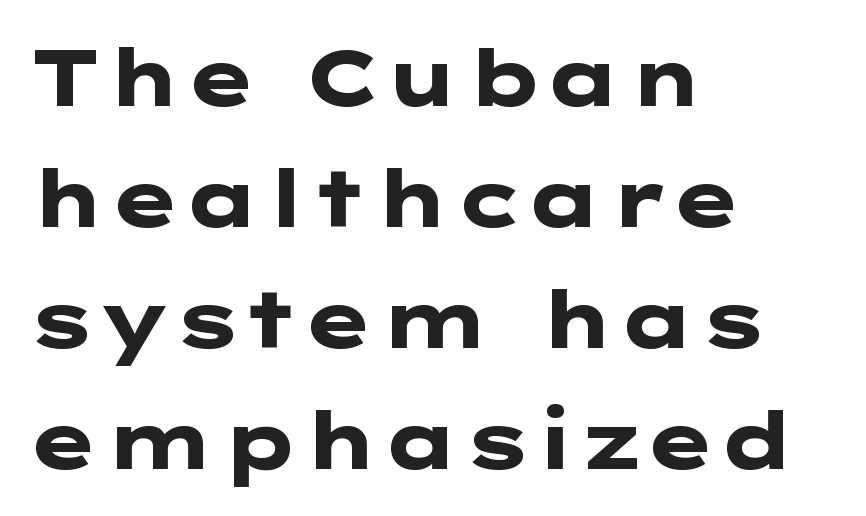
The characters display no serif detailing; their extremities are plain. This block has exactly the height ordinary leading produces. Line starts are locked; line ends wander. Emphasis by weight is at full strength: bold. You can tell it's not italic because the verticals are truly vertical. The letters sit at their default tracking, neither squeezed nor spread.
